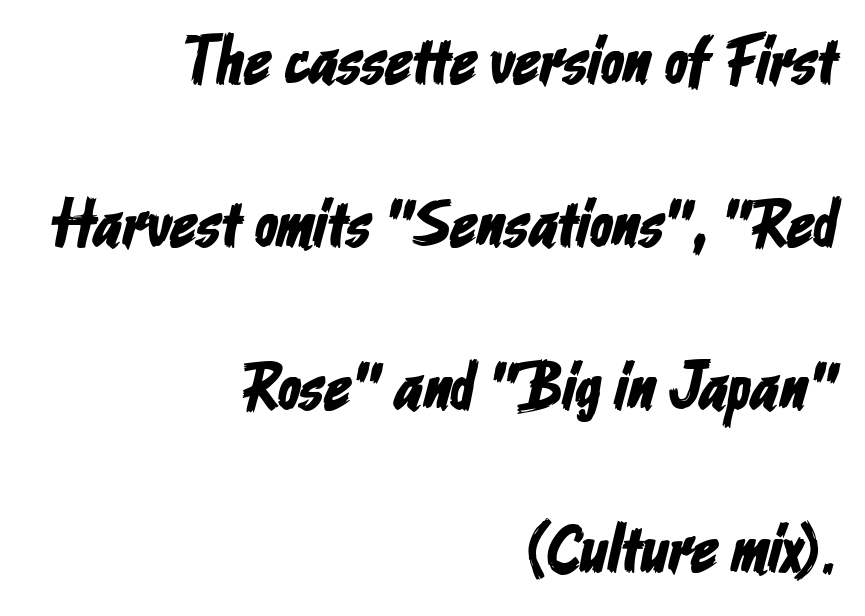
Q: Is the typeface a serif or a sans-serif typeface? A: Sans-serif.
Q: Is the text underlined? A: No.
Q: How is the paragraph aligned? A: Right-aligned.
Q: Is the spacing between letters normal or unusually wide? A: Normal.
Q: Is the spacing between lines tight, normal or loose? A: Loose.
Q: Width (condensed, normal, or wide)? A: Condensed.
Q: Stroke contrast? A: Low.
Q: x-height? A: Medium.
Q: Monospaced? A: No.
